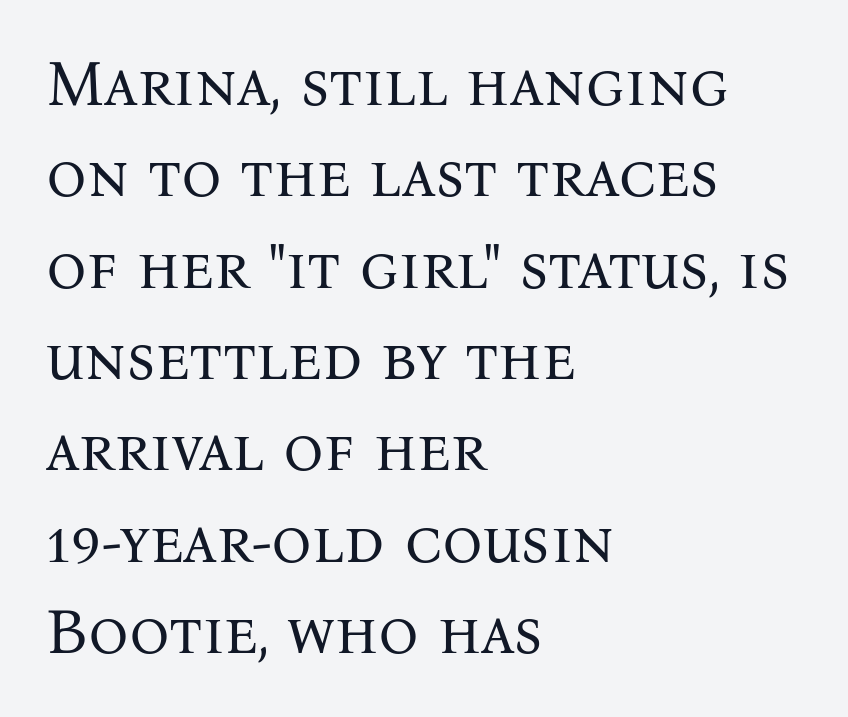
{"serif": "yes", "italic": "no", "bold": "no", "weight": "regular", "width": "normal", "stroke_contrast": "medium", "x_height": "medium", "monospaced": "no", "underline": "no", "align": "left", "line_spacing": "normal", "line_spacing_ratio": 1.45, "letter_spacing": "normal", "letter_spacing_em": 0.0, "glyph_px": 63}
